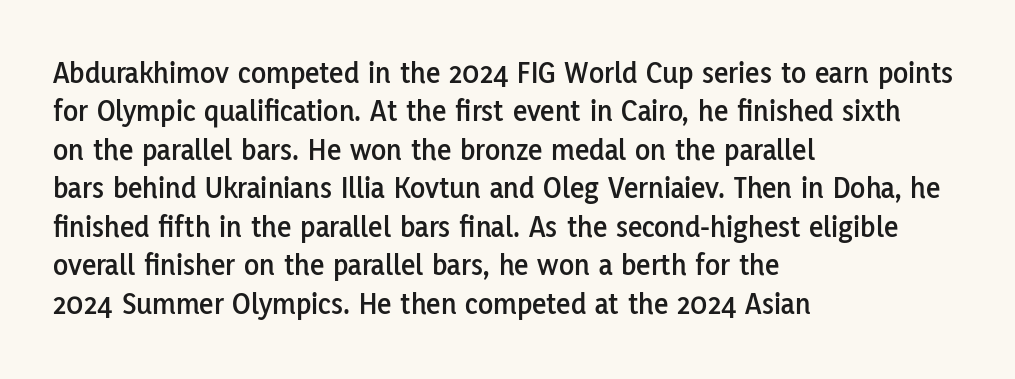
The image shows 31 px sans-serif type, upright; set left-aligned, line spacing 1.24x, normal letter spacing, not underlined; low stroke contrast and a medium x-height.
